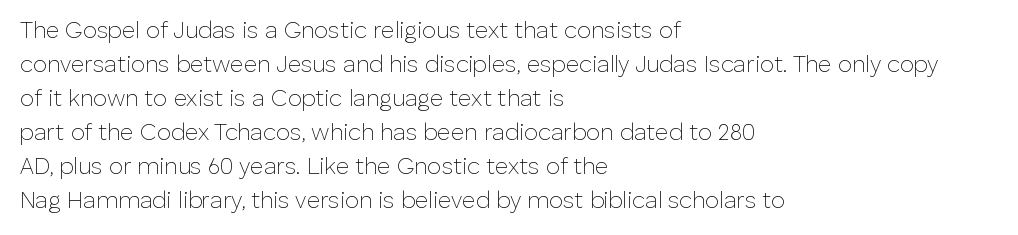
{"italic": "no", "bold": "no", "underline": "no", "align": "left", "line_spacing": "normal", "line_spacing_ratio": 1.48, "letter_spacing": "normal", "letter_spacing_em": 0.0, "glyph_px": 23}
